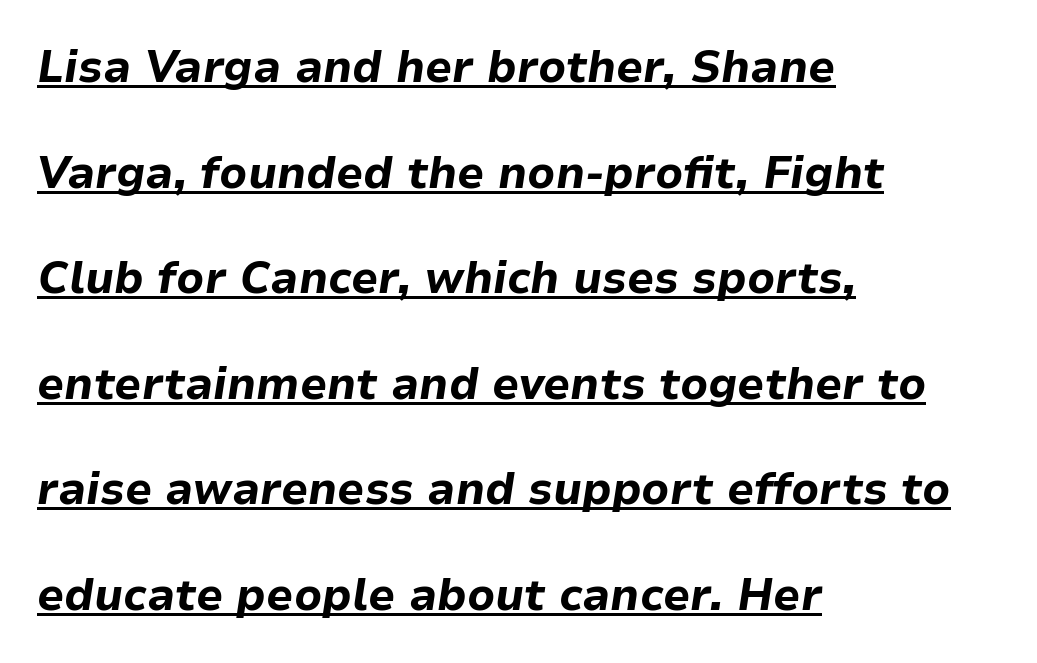
Q: Is the text bold? A: Yes.
Q: Is the text italic (slanted)? A: Yes, it leans right by about 9 degrees.
Q: Is the text underlined? A: Yes.
Q: How is the paragraph aligned? A: Left-aligned.
Q: Is the spacing between letters normal or unusually wide? A: Normal.
Q: Is the spacing between lines tight, normal or loose? A: Loose.
Q: Width (condensed, normal, or wide)? A: Normal.
Q: Stroke contrast? A: Low.
Q: x-height? A: Medium.
Q: Monospaced? A: No.
